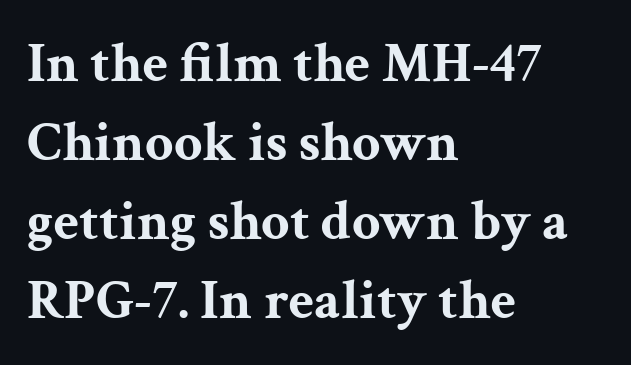
The type is set solid horizontally, with unmodified tracking. Think of a printed novel: that variable character pitch is what you see here. These lines are set flush left with a ragged right edge. The glyphs have the mass of a bold cut.
